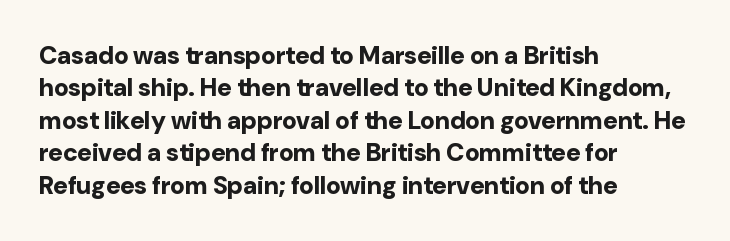
The image shows 25 px bold type, upright; set left-aligned, normal line spacing (1.3x), normal letter spacing, not underlined.
